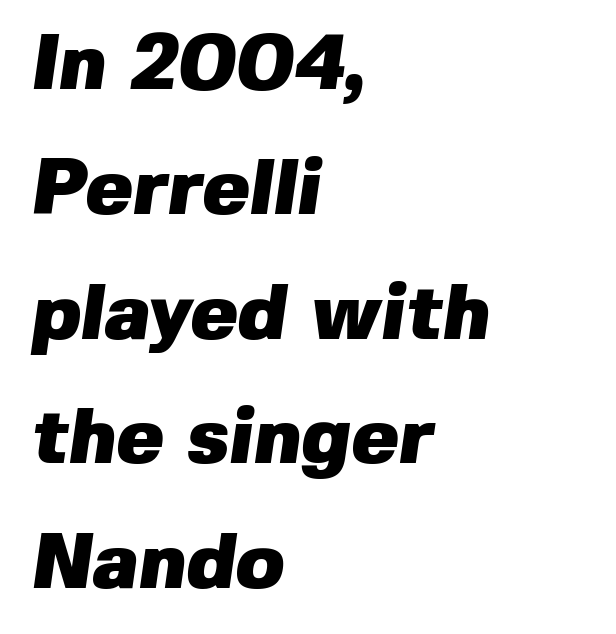
The face used here is a sans, in the tradition of grotesques and geometrics. The baseline area is clear. Quick note: interline space is typical. A typesetter would call this proportional, since set widths differ per character. The typesetting leans heavy: a genuine bold.
